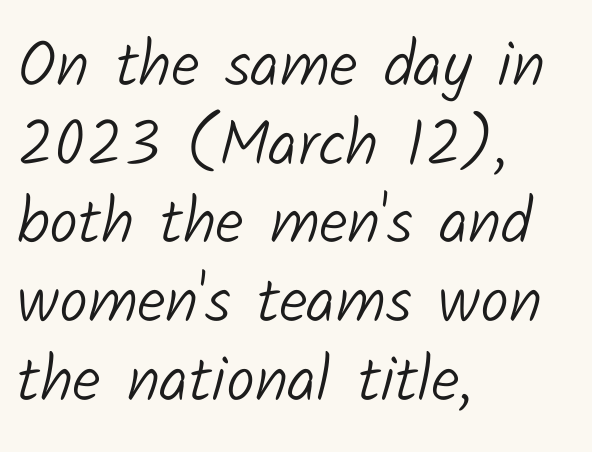
The image shows 64 px light sans-serif type; set left-aligned, line spacing 1.23x, normal letter spacing, not underlined; low stroke contrast and a medium x-height.
